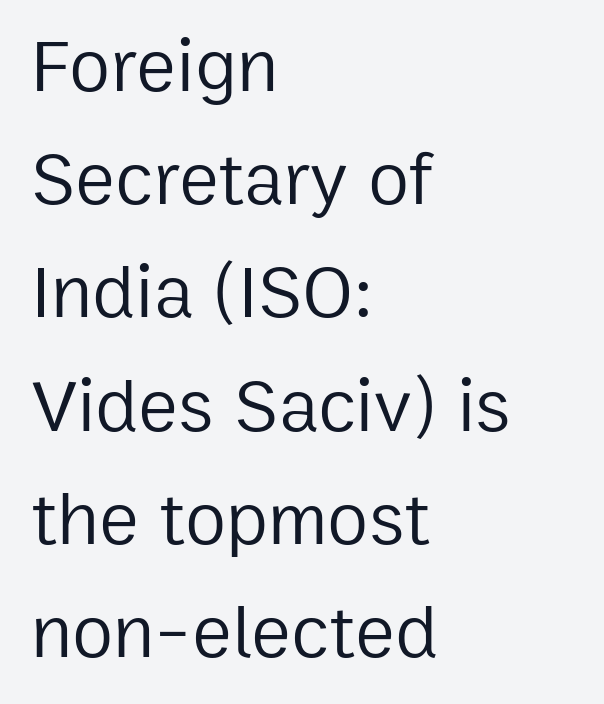
The image shows 75 px regular-weight sans-serif type, upright; set left-aligned, normal line spacing (1.51x), normal letter spacing, not underlined; low stroke contrast and a medium x-height.
